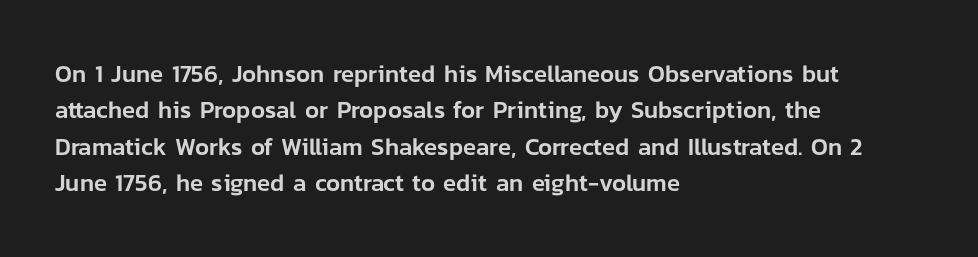
{"italic": "no", "underline": "no", "align": "left", "line_spacing": "normal", "line_spacing_ratio": 1.52, "letter_spacing": "normal", "letter_spacing_em": 0.0, "glyph_px": 24}
